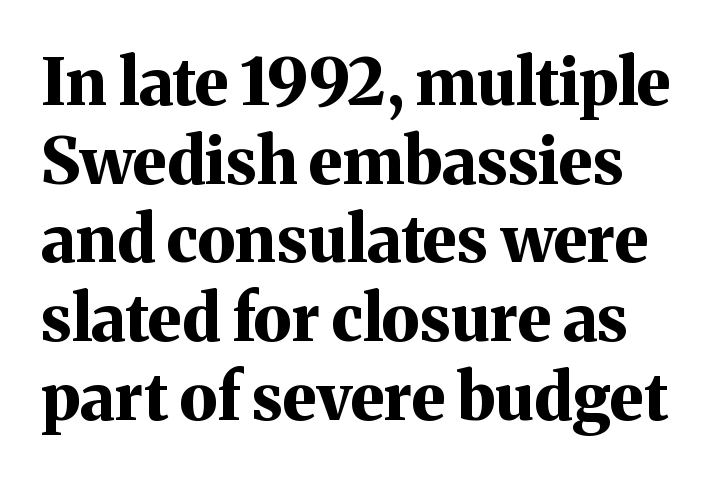
This sample has the flowing, uneven cadence of proportional lettering. Rule under the text: the space is simply empty. Caption: bold face, heavy strokes. Style check: upright. The letters carry serifs — small finishing strokes at the ends of their stems. Is the letter spacing exaggerated? No — it looks like the ordinary default.
